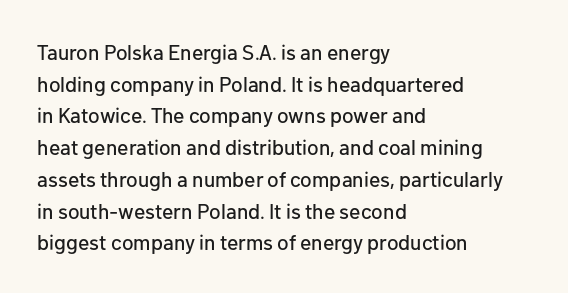
Has an underline been added? It has not. Do the letters lean? They stand straight. Notice how descenders clear the ascenders below comfortably — that's standard leading. The line texture is even and compact thanks to regular tracking.
